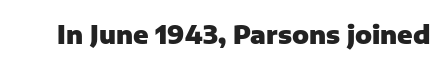
Underlining? Definitely not there. Strong, thick strokes mark this as bold type. This sample uses an upright cut, with every glyph sitting square on the baseline. A typesetter would call this zero additional tracking.
